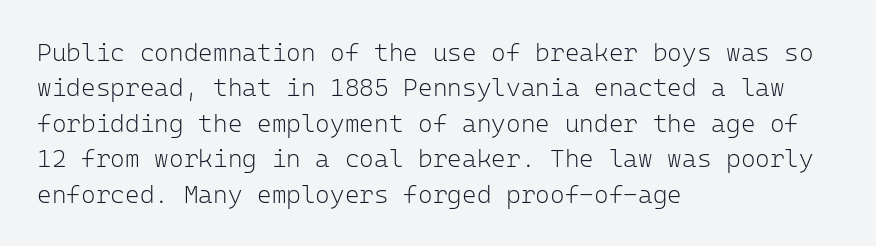
{"italic": "no", "bold": "no", "underline": "no", "align": "left", "line_spacing": "normal", "line_spacing_ratio": 1.42, "letter_spacing": "normal", "letter_spacing_em": 0.0, "glyph_px": 25}
